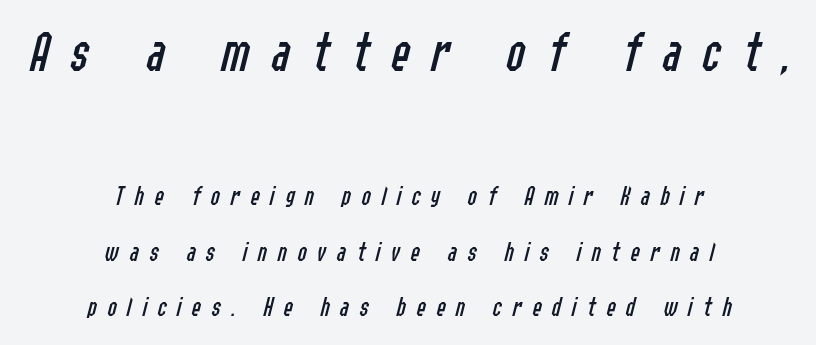
Q: Is the text bold? A: No.
Q: Is the text italic (slanted)? A: Yes, it leans right by about 14 degrees.
Q: Is the text underlined? A: No.
Q: How is the paragraph aligned? A: Centered.
Q: Is the spacing between letters normal or unusually wide? A: Unusually wide.
Q: Is the spacing between lines tight, normal or loose? A: Loose.
Q: Which block of text is set in a larger size, the first (top) or the second (bottom)? A: The first (top) one.
Q: Width (condensed, normal, or wide)? A: Condensed.
Q: Stroke contrast? A: Low.
Q: x-height? A: Medium.
Q: Monospaced? A: No.
